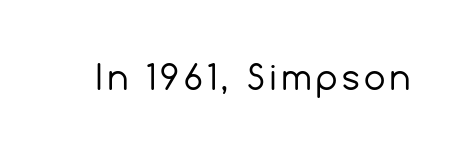
Ascenders rise straight up at ninety degrees. To sum up the face: it is a sans, with no serifs. Each letter keeps its own natural width here, so spacing adapts to shape. A clean baseline with only descenders dipping below it.
